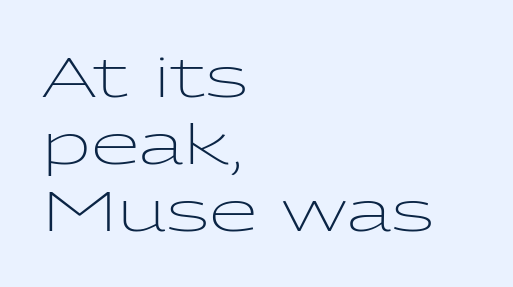
Q: Is the text bold? A: No.
Q: Is the text italic (slanted)? A: No, it is upright.
Q: Is the typeface a serif or a sans-serif typeface? A: Sans-serif.
Q: Is the text underlined? A: No.
Q: How is the paragraph aligned? A: Left-aligned.
Q: Is the spacing between letters normal or unusually wide? A: Normal.
Q: Width (condensed, normal, or wide)? A: Wide.
Q: Stroke contrast? A: Low.
Q: x-height? A: Medium.
Q: Monospaced? A: No.
